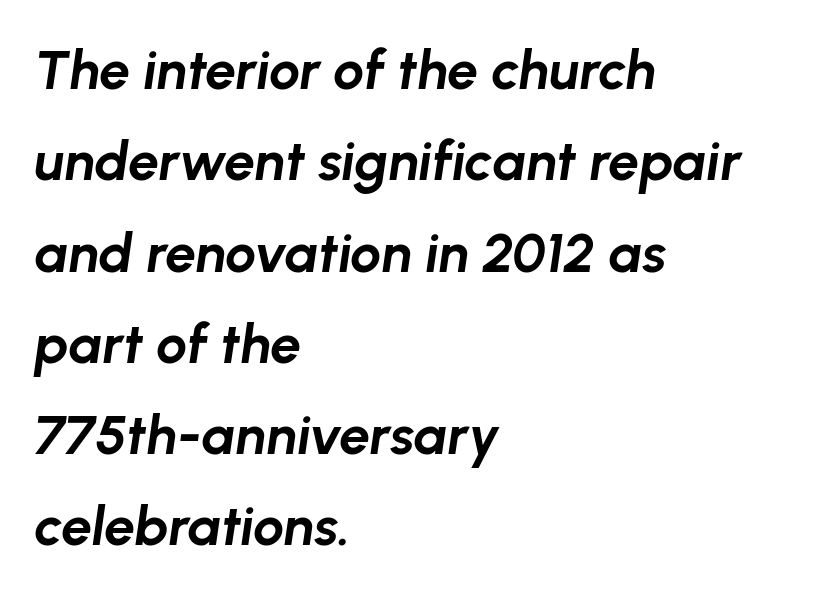
Q: Is the text bold? A: Yes.
Q: Is the text italic (slanted)? A: Yes, it leans right by about 8 degrees.
Q: Is the text underlined? A: No.
Q: How is the paragraph aligned? A: Left-aligned.
Q: Is the spacing between letters normal or unusually wide? A: Normal.
Q: Is the spacing between lines tight, normal or loose? A: Normal.
Q: Width (condensed, normal, or wide)? A: Normal.
Q: Stroke contrast? A: Low.
Q: x-height? A: Medium.
Q: Monospaced? A: No.
